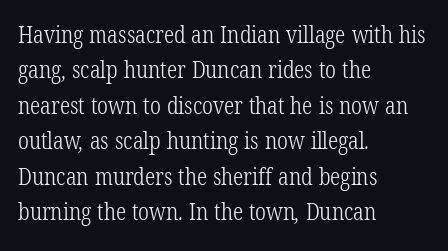
{"bold": "no", "underline": "no", "align": "left", "line_spacing": "normal", "line_spacing_ratio": 1.54, "letter_spacing": "normal", "letter_spacing_em": 0.0, "glyph_px": 23}
